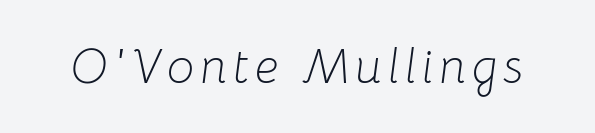
{"italic": "yes", "lean": "right", "slant_degrees": 8, "bold": "no", "weight": "light", "width": "normal", "stroke_contrast": "low", "x_height": "medium", "monospaced": "no", "underline": "no", "glyph_px": 48}
